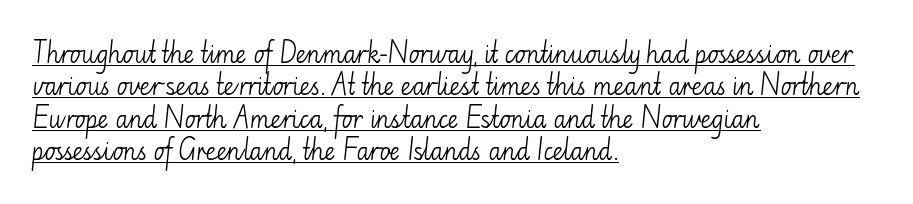
The image shows 23 px text type; set left-aligned, normal line spacing (1.41x), normal letter spacing, underlined.
